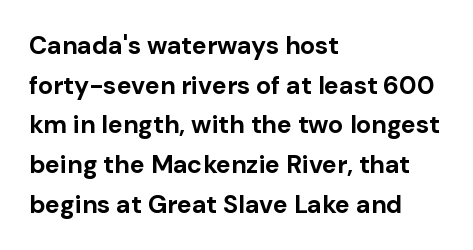
The image shows 25 px bold type, upright; set left-aligned, normal line spacing (1.59x), normal letter spacing, not underlined.
